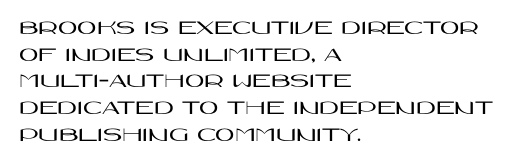
The image shows 21 px text type, upright; set left-aligned, normal line spacing (1.27x), normal letter spacing, not underlined.
